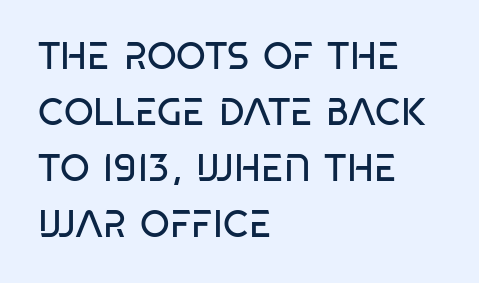
Q: Is the text bold? A: No.
Q: Is the typeface a serif or a sans-serif typeface? A: Sans-serif.
Q: Is the text underlined? A: No.
Q: How is the paragraph aligned? A: Left-aligned.
Q: Is the spacing between letters normal or unusually wide? A: Normal.
Q: Is the spacing between lines tight, normal or loose? A: Normal.
Q: Width (condensed, normal, or wide)? A: Condensed.
Q: Stroke contrast? A: Low.
Q: x-height? A: Large.
Q: Monospaced? A: No.
